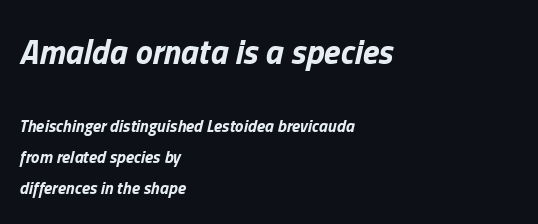
{"italic": "yes", "lean": "right", "slant_degrees": 13, "bold": "yes", "weight": "bold", "width": "normal", "stroke_contrast": "low", "x_height": "medium", "monospaced": "no", "underline": "no", "align": "left", "line_spacing_ratio": 1.84, "letter_spacing": "normal", "letter_spacing_em": 0.0, "larger_block": "first", "size_ratio": 2.0, "glyph_px": 34}
